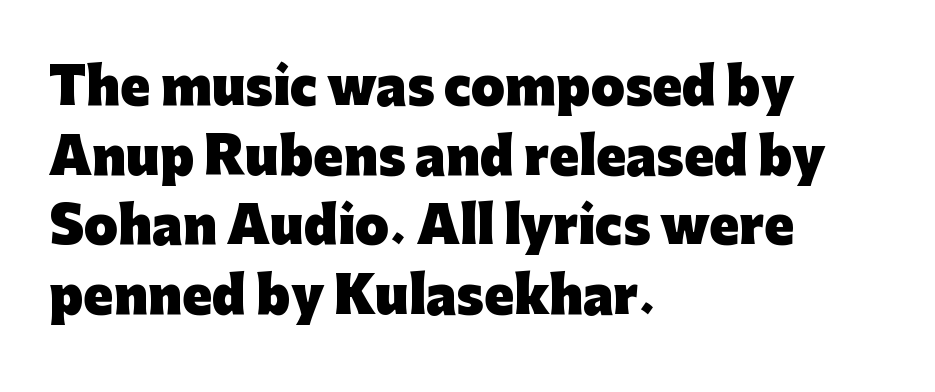
Italic: no, the glyphs are upright roman. Casual observation: everything's shoved over to the left. The rendering uses natural spacing where letterforms have individual widths. You can tell from the bare stems that sans-serif type was used. These lines keep a tight, regular rhythm from letter to letter.
